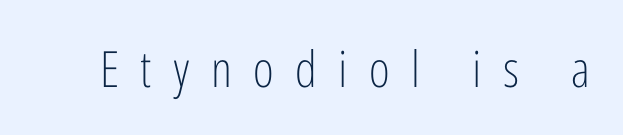
Does the lettering tilt? It doesn't — this is upright. The line texture is sparse and dotted thanks to wide tracking. The letters advance in unequal steps, a hallmark of proportional type. The foot of each line stays bare and open.
